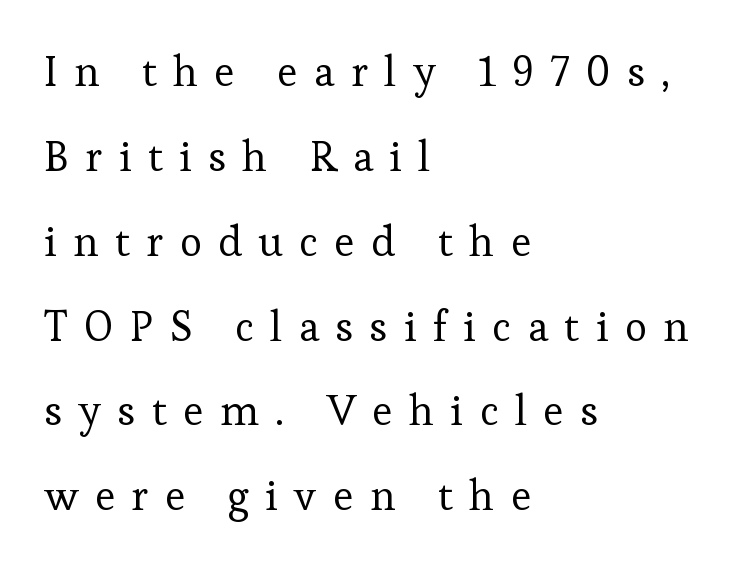
The glyphs in this specimen are seriffed. What stands out about the letter spacing? Its width — letters are far apart. This rendering uses left alignment, leaving the right contour irregular. The typography opts for an upright posture over an oblique one. This is not heavy type; no bold has been used. Here the designer chose a conventional face with non-uniform glyph widths.
